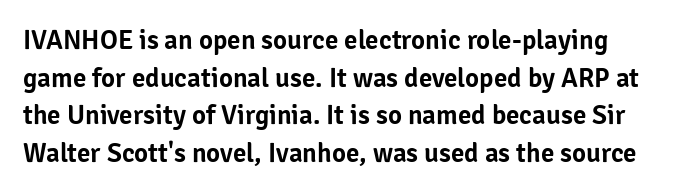
Descenders are the only things crossing below the line. The letters stand straight up with perfectly vertical stems. The designer left line spacing at the default. There is no visible air inserted between adjacent glyphs.
